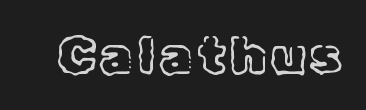
{"italic": "no", "width": "normal", "x_height": "medium", "monospaced": "no", "underline": "no", "glyph_px": 52}
